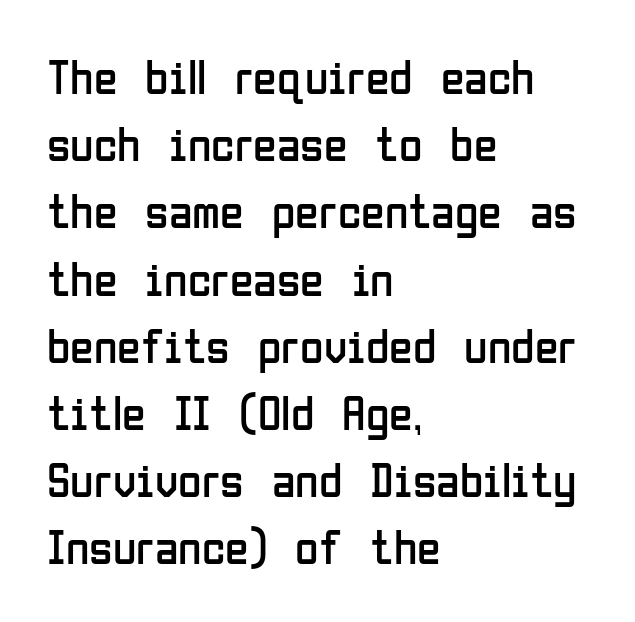
Q: Is the text bold? A: No.
Q: Is the text italic (slanted)? A: No, it is upright.
Q: Is the typeface a serif or a sans-serif typeface? A: Sans-serif.
Q: Is the text underlined? A: No.
Q: How is the paragraph aligned? A: Left-aligned.
Q: Is the spacing between letters normal or unusually wide? A: Normal.
Q: Is the spacing between lines tight, normal or loose? A: Normal.
Q: Width (condensed, normal, or wide)? A: Condensed.
Q: Stroke contrast? A: Low.
Q: x-height? A: Medium.
Q: Monospaced? A: No.
